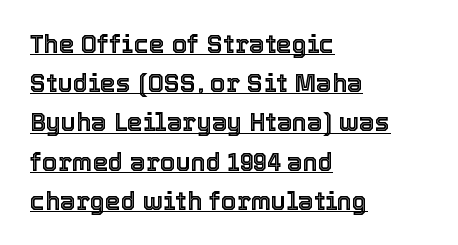
Q: Is the text italic (slanted)? A: No, it is upright.
Q: Is the text underlined? A: Yes.
Q: How is the paragraph aligned? A: Left-aligned.
Q: Is the spacing between letters normal or unusually wide? A: Normal.
Q: Is the spacing between lines tight, normal or loose? A: Normal.
